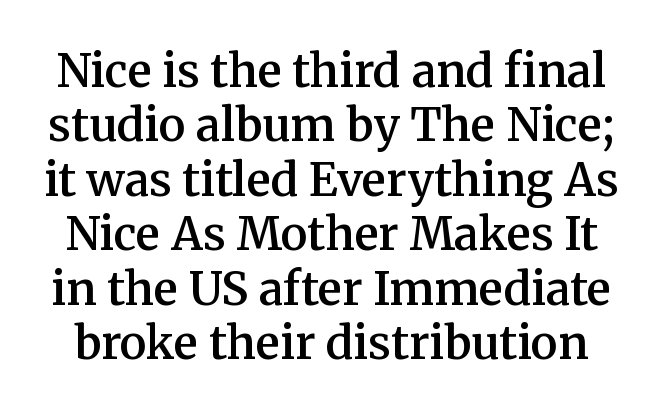
Q: Is the text bold? A: Semi-bold.
Q: Is the text italic (slanted)? A: No, it is upright.
Q: Is the typeface a serif or a sans-serif typeface? A: Serif.
Q: Is the text underlined? A: No.
Q: Is the spacing between letters normal or unusually wide? A: Normal.
Q: Width (condensed, normal, or wide)? A: Normal.
Q: Stroke contrast? A: Medium.
Q: x-height? A: Medium.
Q: Monospaced? A: No.
